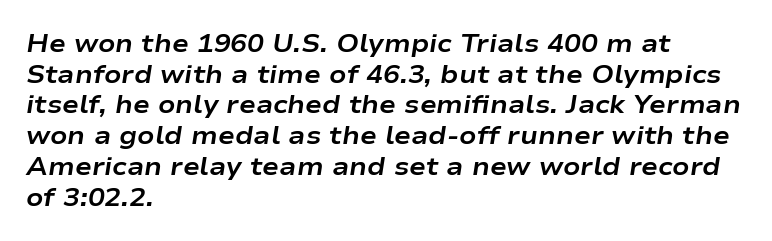
The image shows 25 px bold type, italic (leaning right); set left-aligned, line spacing 1.23x, normal letter spacing, not underlined.
